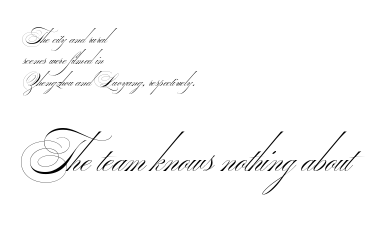
{"serif": "no", "bold": "no", "weight": "thin", "width": "wide", "stroke_contrast": "medium", "monospaced": "no", "underline": "no", "align": "left", "line_spacing": "normal", "line_spacing_ratio": 1.26, "letter_spacing": "normal", "letter_spacing_em": 0.0, "larger_block": "second", "size_ratio": 2.53, "glyph_px": 43}
